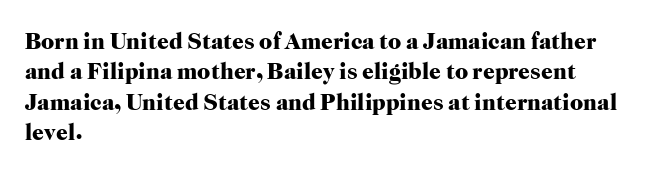
{"italic": "no", "bold": "yes", "underline": "no", "align": "left", "line_spacing": "normal", "line_spacing_ratio": 1.32, "letter_spacing": "normal", "letter_spacing_em": 0.0, "glyph_px": 23}
